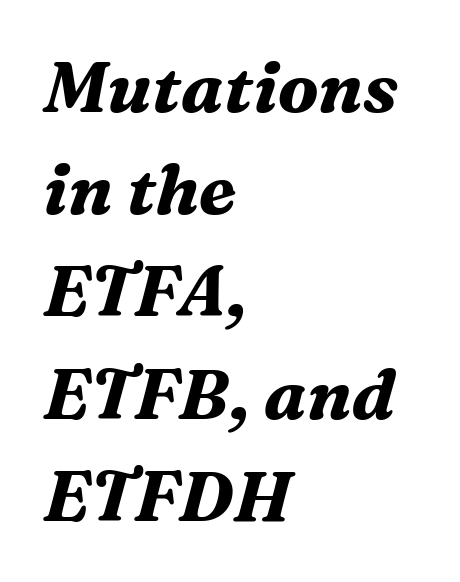
This sample keeps an unexceptional amount of space between lines. Letters rest on an invisible, unmarked baseline. Chunky letters — that's bold for sure. Style check: oblique. A typesetter would label this face a serif. Proportional: the letters do not fall into vertical columns.
